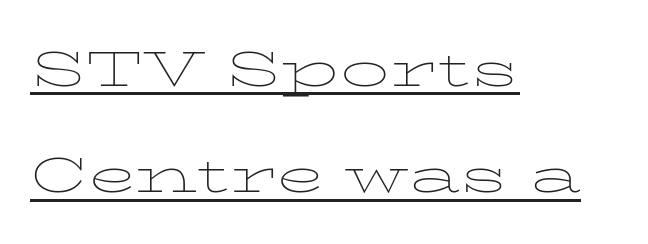
A typesetter would call this proportional, since set widths differ per character. A typesetter would mark this as roman, not italic. The gaps between neighbouring characters are ordinary and unremarkable. Every row of glyphs begins at an identical x-position on the left. The passage shown stacks its lines with a broad gap. Weight: not bold — regular or lighter.
